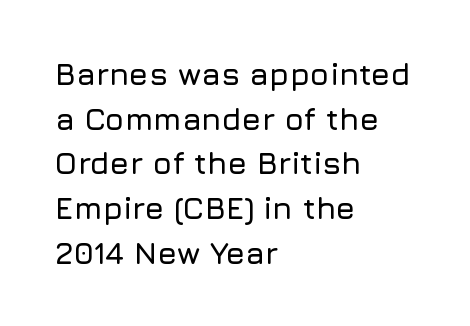
The image shows 31 px sans-serif type, upright; set left-aligned, normal line spacing (1.44x), normal letter spacing, not underlined; low stroke contrast and a medium x-height.
